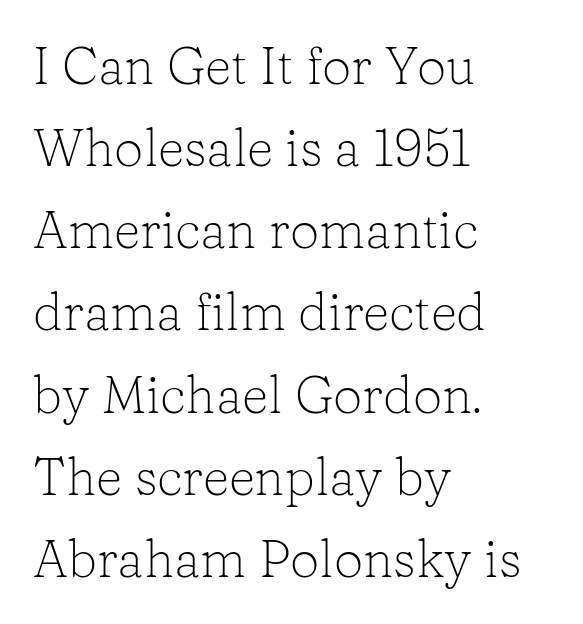
Every stem runs plumb, perpendicular to the baseline. This sample has the flowing, uneven cadence of proportional lettering. This rendering uses left alignment, leaving the right contour irregular. Caption: standard tracking, unaltered. Vertical spacing — default.
